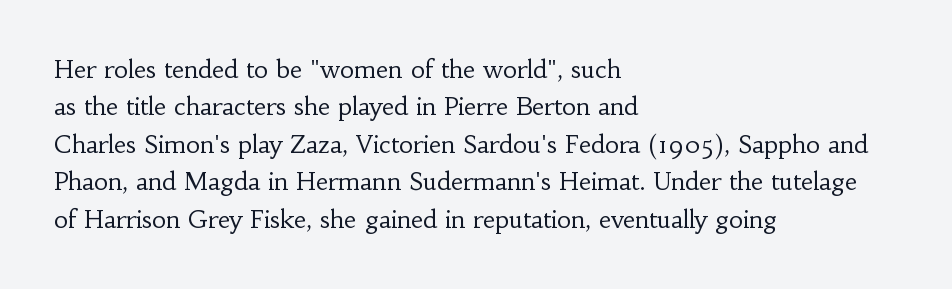
{"italic": "no", "bold": "no", "underline": "no", "align": "left", "line_spacing": "normal", "line_spacing_ratio": 1.56, "letter_spacing": "normal", "letter_spacing_em": 0.0, "glyph_px": 24}
